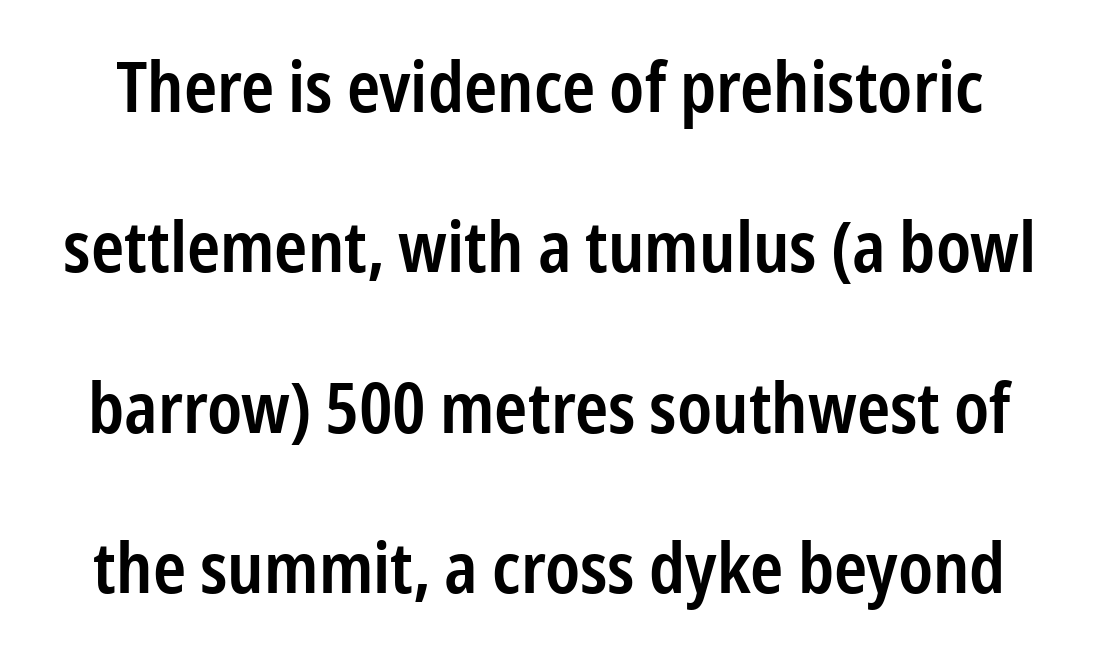
How would I describe the line gaps? Wide and relaxed. Is the type bold? Partly — it's a semibold, heavier than regular but not fully bold. The face used here is proportionally spaced, like ordinary book or web type. Nobody drew a line under any word here. How are the letters spaced? Ordinarily, with no added tracking. The designer went with a sans here, leaving each stem footless.
